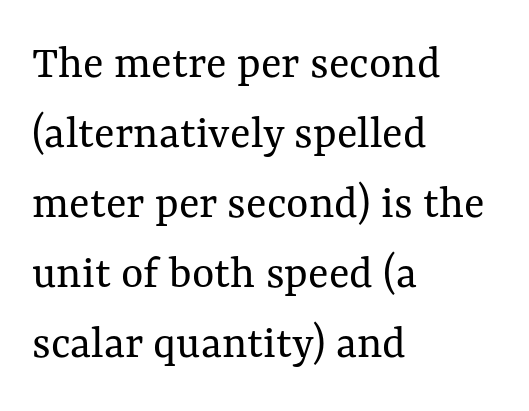
Underline: absent. Bold? No — there's no thickening of the strokes. The lettering holds an erect, upright posture throughout. Baseline-to-baseline distance is the conventional proportion of letter height. Horizontally, the lines are justified to the leading edge only.
